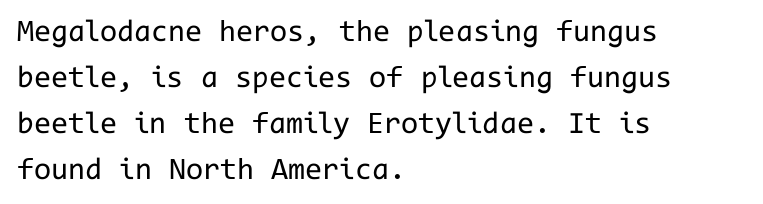
{"serif": "no", "italic": "no", "bold": "no", "weight": "regular", "width": "normal", "stroke_contrast": "low", "x_height": "medium", "monospaced": "yes", "underline": "no", "align": "left", "line_spacing": "normal", "line_spacing_ratio": 1.48, "letter_spacing": "normal", "letter_spacing_em": 0.0, "glyph_px": 31}
